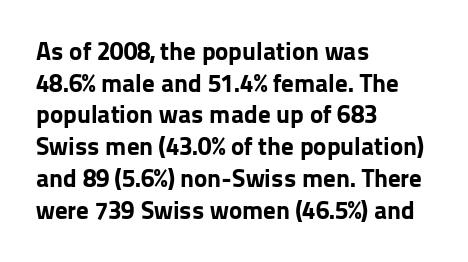
Q: Is the text bold? A: Yes.
Q: Is the text italic (slanted)? A: No, it is upright.
Q: Is the text underlined? A: No.
Q: How is the paragraph aligned? A: Left-aligned.
Q: Is the spacing between letters normal or unusually wide? A: Normal.
Q: Is the spacing between lines tight, normal or loose? A: Normal.
